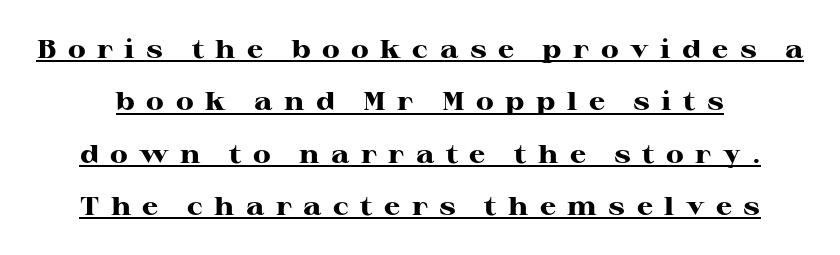
The rendering inserts visible extra space after every character. The sample has been set heavy, in full bold. The line-height multiplier appears high, well above default. A baseline rule has been typeset under these characters.
